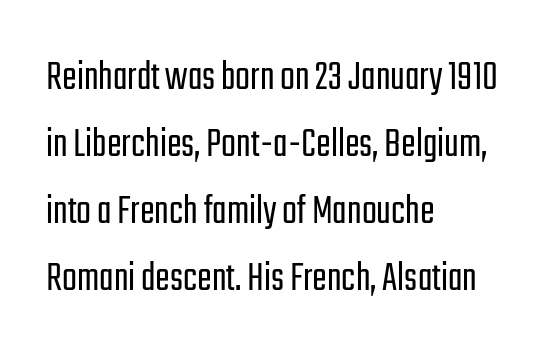
You can tell it's not italic because the verticals are truly vertical. No chunkiness to these letters — they're not bold. Rows of type keep a routine distance in the vertical direction. If you drew a ruler down the left edge, every line would touch it. A bare baseline throughout the passage.
